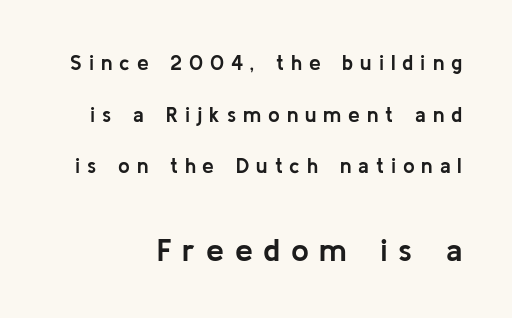
The passage shown has open, widely tracked lettering throughout. Reading down the column, the eye jumps a long way to each next line. You could not count columns in this text — the font is proportionally spaced. Honestly, there is no underline to notice here at all. Visually the block forms a straight wall on the right and a jagged coastline on the left. Is there any slant? The stems are plumb.
